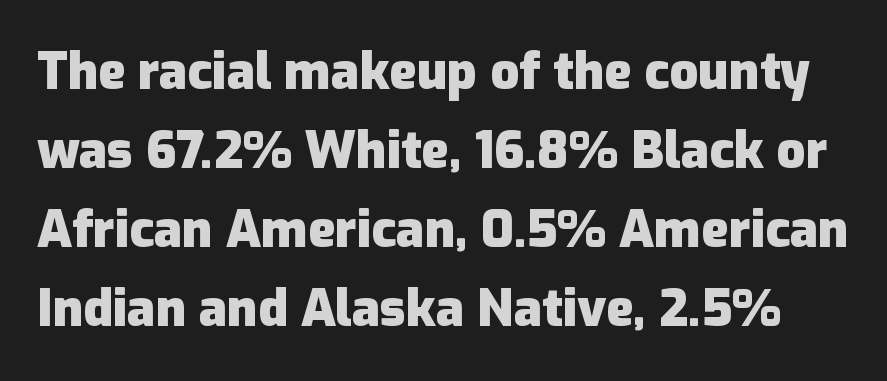
Q: Is the text bold? A: Yes.
Q: Is the text italic (slanted)? A: No, it is upright.
Q: Is the typeface a serif or a sans-serif typeface? A: Sans-serif.
Q: Is the text underlined? A: No.
Q: Is the spacing between letters normal or unusually wide? A: Normal.
Q: Is the spacing between lines tight, normal or loose? A: Normal.
Q: Width (condensed, normal, or wide)? A: Normal.
Q: Stroke contrast? A: Low.
Q: x-height? A: Medium.
Q: Monospaced? A: No.
